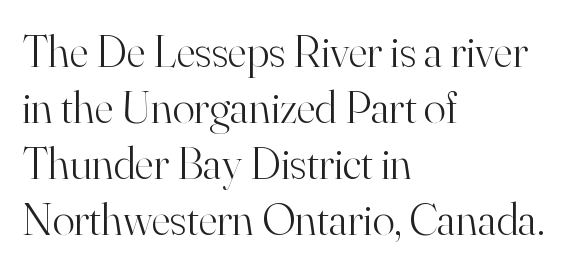
{"serif": "yes", "italic": "no", "bold": "no", "weight": "light", "width": "normal", "stroke_contrast": "high", "x_height": "small", "monospaced": "no", "underline": "no", "align": "left", "line_spacing_ratio": 1.22, "letter_spacing": "normal", "letter_spacing_em": 0.0, "glyph_px": 46}
